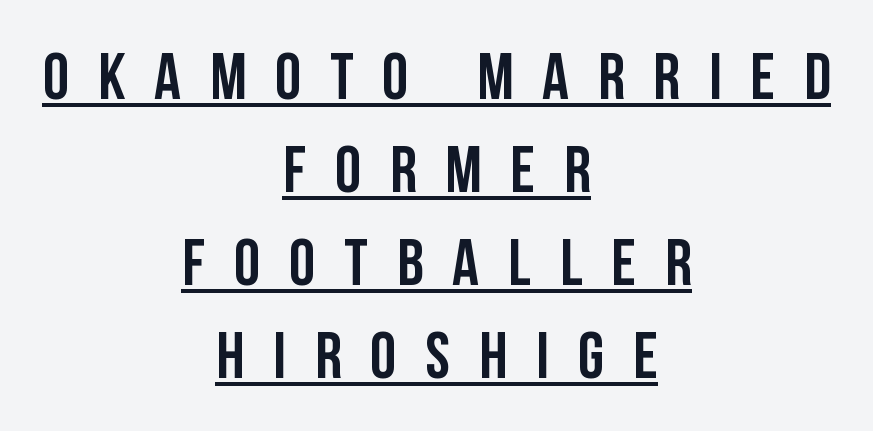
The image shows 66 px semibold, condensed sans-serif type, upright; set centered, normal line spacing (1.41x), unusually wide letter spacing (+0.44 em), underlined; low stroke contrast and a large x-height.
